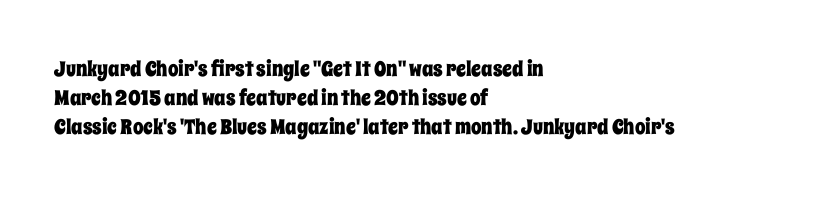
Q: Is the text italic (slanted)? A: No, it is upright.
Q: Is the text underlined? A: No.
Q: How is the paragraph aligned? A: Left-aligned.
Q: Is the spacing between letters normal or unusually wide? A: Normal.
Q: Is the spacing between lines tight, normal or loose? A: Normal.
